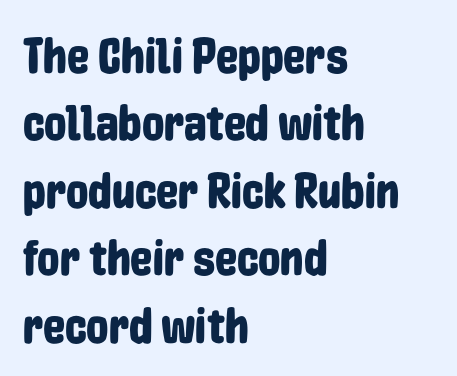
Notice how the passage keeps a crisp vertical edge on the left only. Unmarked baselines from the first word to the last. Reading down the column, the eye jumps a familiar distance to each next line. Look at the tracking — it's just the regular setting, nothing added. If you drew a line through each stem, it would be perfectly vertical.
